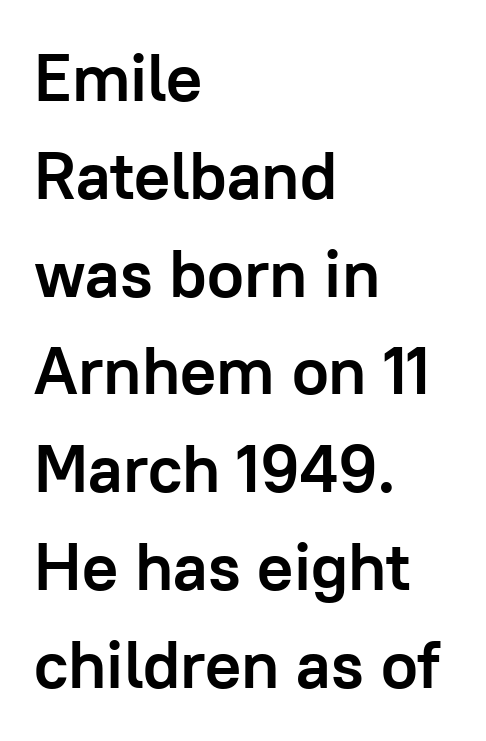
The image shows 67 px semibold sans-serif type, upright; set left-aligned, normal line spacing (1.46x), normal letter spacing, not underlined; low stroke contrast and a medium x-height.
